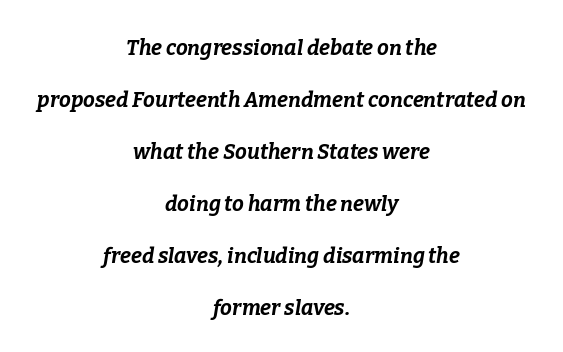
{"italic": "yes", "lean": "right", "slant_degrees": 9, "bold": "yes", "underline": "no", "align": "center", "line_spacing": "loose", "line_spacing_ratio": 2.48, "letter_spacing": "normal", "letter_spacing_em": 0.0, "glyph_px": 21}
